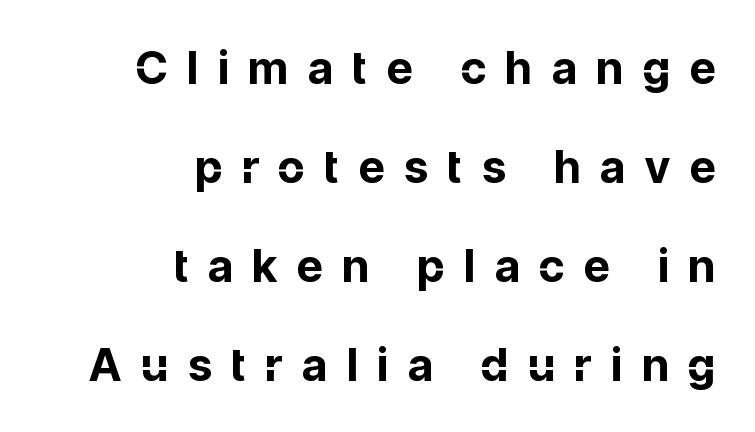
{"serif": "no", "italic": "no", "bold": "yes", "weight": "bold", "width": "normal", "stroke_contrast": "low", "x_height": "medium", "monospaced": "no", "underline": "no", "align": "right", "line_spacing": "loose", "line_spacing_ratio": 2.2, "letter_spacing": "wide", "letter_spacing_em": 0.44, "glyph_px": 45}
